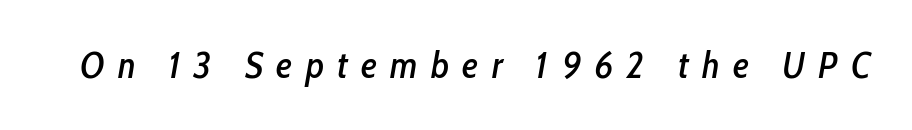
Does the lettering tilt? It does — this is italic. Descenders are the only things crossing below the line. Observe the wide spacing: letters keep a clear distance from each other. Spacing verdict: proportional, widths tailored to each character.
